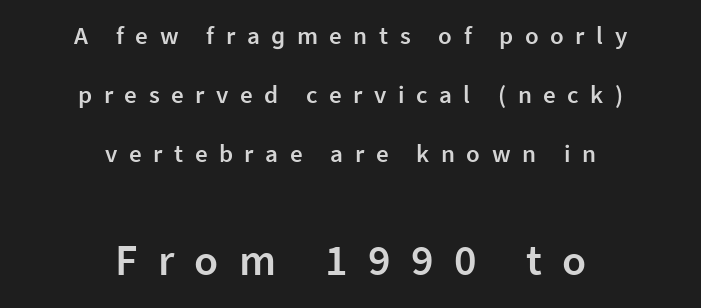
The image shows 44 px semibold sans-serif type, upright; set centered, loose line spacing (2.36x), unusually wide letter spacing (+0.46 em), not underlined; the second (bottom) block is 1.76x larger; low stroke contrast and a medium x-height.
